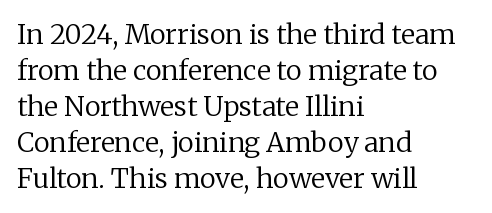
{"italic": "no", "bold": "no", "underline": "no", "align": "left", "line_spacing": "normal", "line_spacing_ratio": 1.33, "letter_spacing": "normal", "letter_spacing_em": 0.0, "glyph_px": 27}
